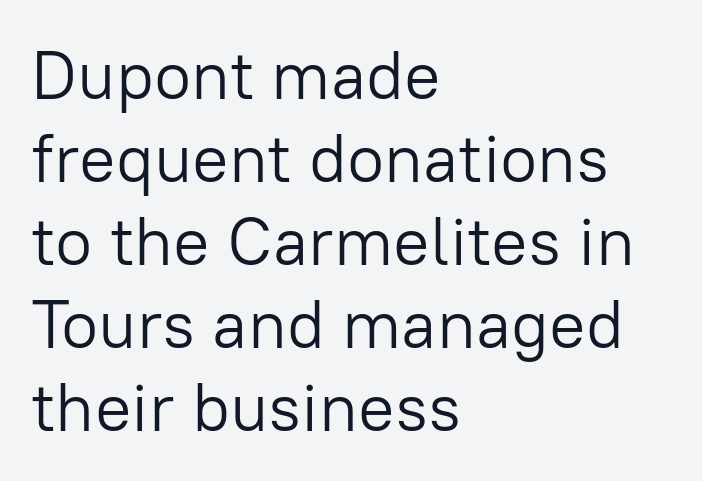
You could not count columns in this text — the font is proportionally spaced. Type without underlining. How are the letters spaced? Ordinarily, with no added tracking. Each line starts at the same left margin while the right side varies. Nothing sits at the stroke ends, so this counts as sans-serif. You can tell it's not italic because the verticals are truly vertical.
